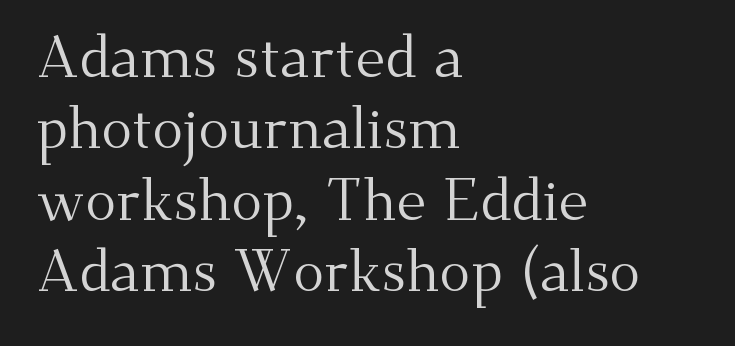
Is this a heavy cut? Hardly; it is regular or lighter. Plain, unruled lines of type. Does the lettering tilt? It doesn't — this is upright. Is the block centered? No — it sits flush against the left margin. The letters advance in unequal steps, a hallmark of proportional type.
